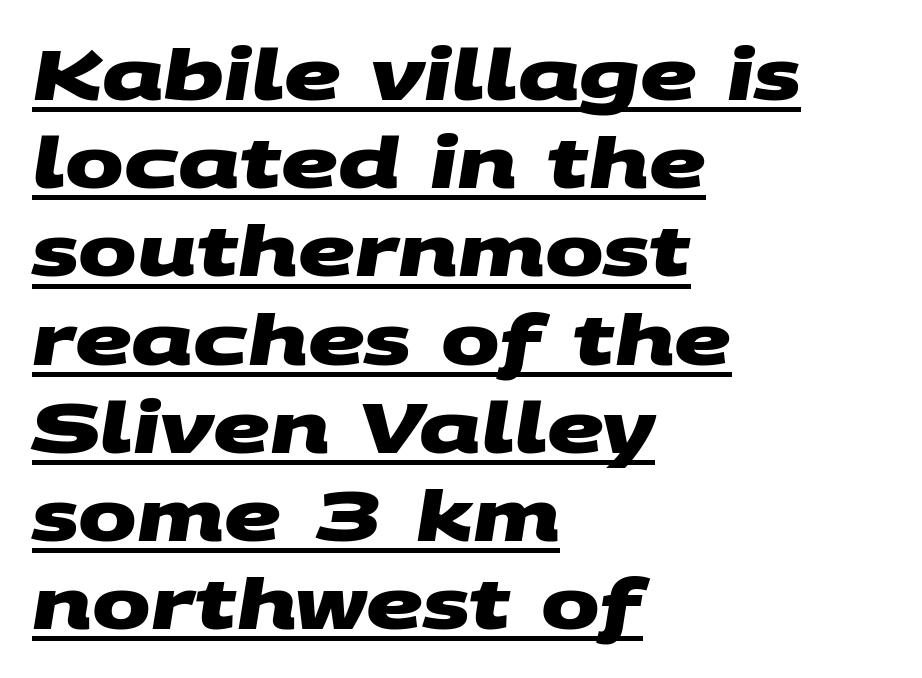
The image shows 70 px heavy, wide sans-serif type; set left-aligned, normal line spacing (1.26x), normal letter spacing, underlined; medium stroke contrast and a large x-height.
